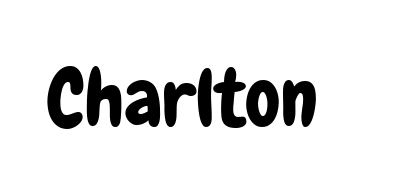
The image shows 79 px condensed sans-serif type, upright; set normal letter spacing, not underlined; low stroke contrast and a medium x-height.
